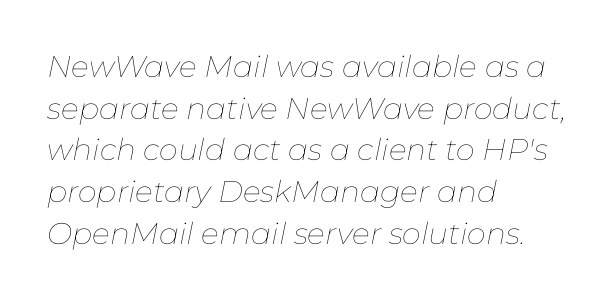
Q: Is the text bold? A: No.
Q: Is the text italic (slanted)? A: Yes, it leans right by about 11 degrees.
Q: Is the text underlined? A: No.
Q: How is the paragraph aligned? A: Left-aligned.
Q: Is the spacing between letters normal or unusually wide? A: Normal.
Q: Is the spacing between lines tight, normal or loose? A: Normal.
Q: Width (condensed, normal, or wide)? A: Normal.
Q: Stroke contrast? A: Low.
Q: x-height? A: Medium.
Q: Monospaced? A: No.
